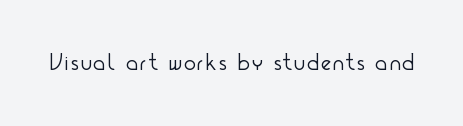
Q: Is the text bold? A: No.
Q: Is the text italic (slanted)? A: No, it is upright.
Q: Is the text underlined? A: No.
